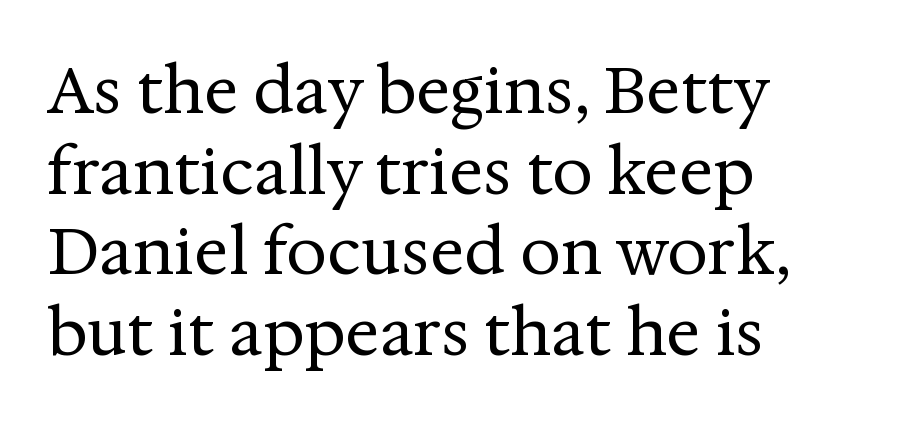
The image shows 64 px regular-weight serif type, upright; set left-aligned, normal line spacing (1.26x), normal letter spacing, not underlined; medium stroke contrast and a medium x-height.
